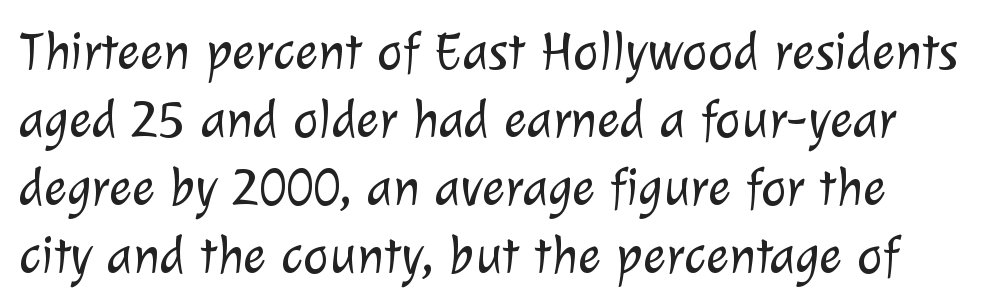
Short note: letters normally spaced. Glance below the letters and you will spot only blank space. Rows of type keep a routine distance in the vertical direction. The letters advance in unequal steps, a hallmark of proportional type.
